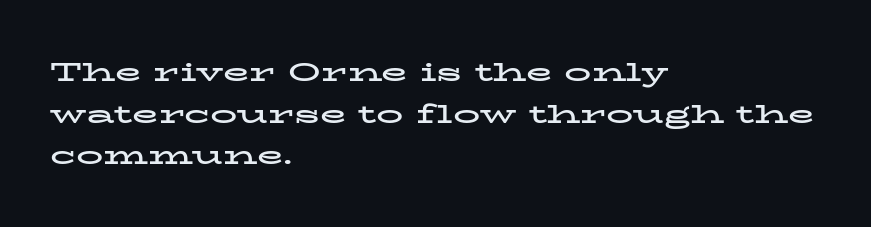
{"italic": "no", "bold": "yes", "underline": "no", "align": "left", "line_spacing": "normal", "line_spacing_ratio": 1.54, "letter_spacing": "normal", "letter_spacing_em": 0.0, "glyph_px": 27}
